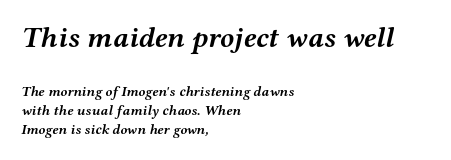
Layout note: lines flush left. Notice how descenders clear the ascenders below comfortably — that's standard leading. Bigger letters appear in the top chunk; the bottom chunk is reduced. Looking at the ascenders, they clearly lean.
